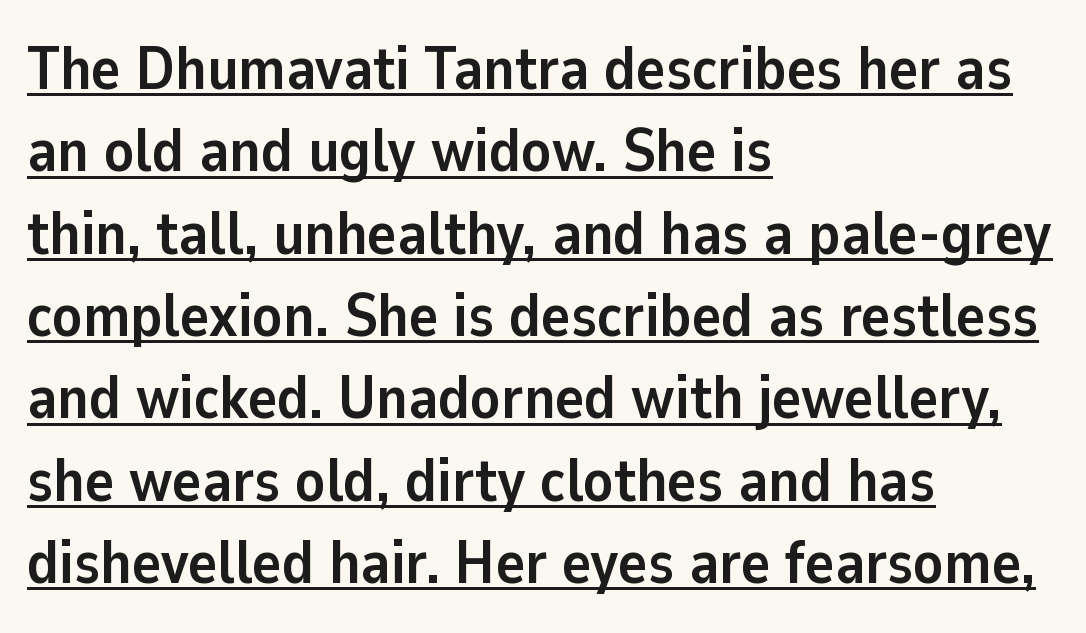
You could call the tracking neutral — neither tight nor loose. The rendering shows plain stroke endings on the letterforms — a sans-serif design. The sample has been set heavy, in full bold. Compared with undecorated copy, this sample adds a rule below the words. Horizontal alignment here is leftward, the default for most running prose.
